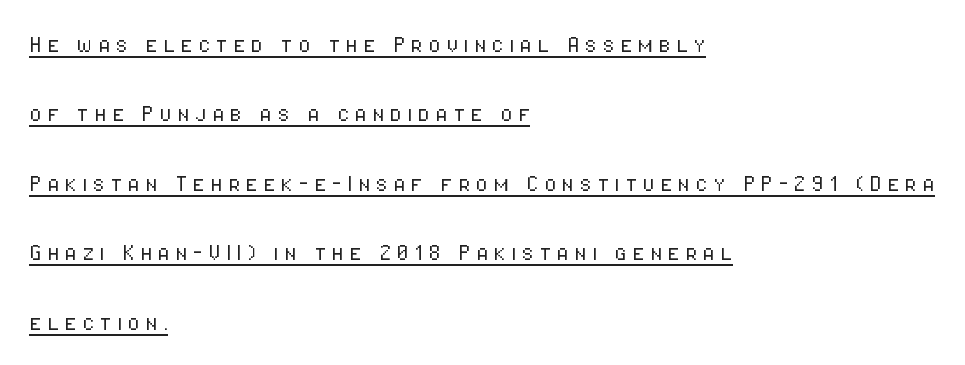
{"serif": "no", "italic": "no", "bold": "no", "weight": "light", "width": "condensed", "stroke_contrast": "low", "x_height": "medium", "monospaced": "no", "underline": "yes", "align": "left", "line_spacing": "loose", "line_spacing_ratio": 2.48, "glyph_px": 28}
